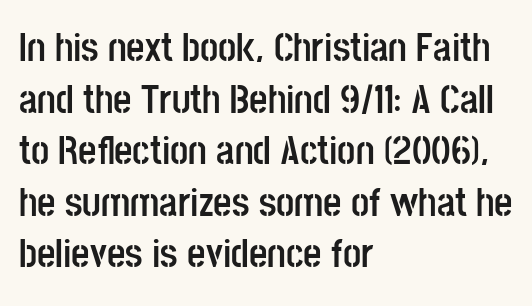
{"serif": "no", "italic": "no", "bold": "yes", "weight": "semibold", "width": "condensed", "stroke_contrast": "low", "x_height": "large", "monospaced": "no", "underline": "no", "align": "left", "line_spacing": "normal", "line_spacing_ratio": 1.29, "letter_spacing": "normal", "letter_spacing_em": 0.0, "glyph_px": 40}
